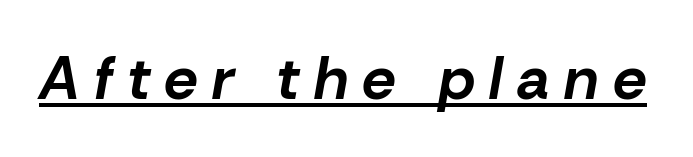
{"italic": "yes", "lean": "right", "slant_degrees": 10, "bold": "yes", "weight": "bold", "width": "normal", "stroke_contrast": "low", "x_height": "medium", "monospaced": "no", "underline": "yes", "letter_spacing": "wide", "letter_spacing_em": 0.24, "glyph_px": 60}
